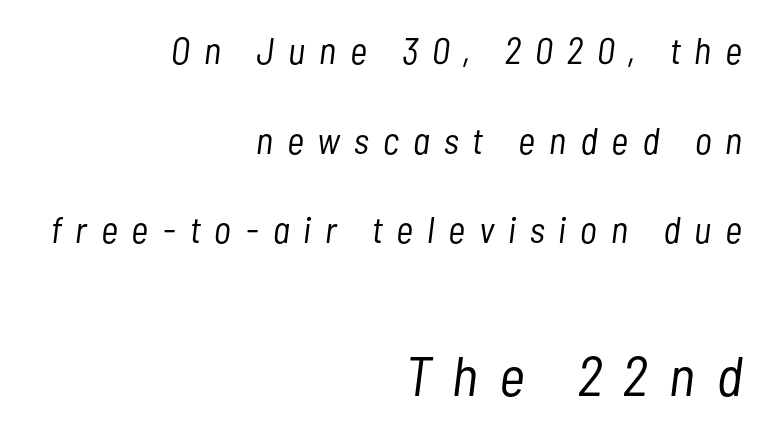
Q: Is the text bold? A: No.
Q: Is the text italic (slanted)? A: Yes, it leans right by about 7 degrees.
Q: Is the text underlined? A: No.
Q: How is the paragraph aligned? A: Right-aligned.
Q: Is the spacing between letters normal or unusually wide? A: Unusually wide.
Q: Is the spacing between lines tight, normal or loose? A: Loose.
Q: Which block of text is set in a larger size, the first (top) or the second (bottom)? A: The second (bottom) one.
Q: Width (condensed, normal, or wide)? A: Condensed.
Q: Stroke contrast? A: Low.
Q: x-height? A: Medium.
Q: Monospaced? A: No.
